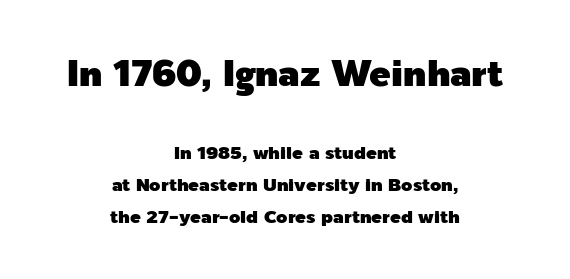
Q: Is the text italic (slanted)? A: No, it is upright.
Q: Is the typeface a serif or a sans-serif typeface? A: Sans-serif.
Q: Is the text underlined? A: No.
Q: How is the paragraph aligned? A: Centered.
Q: Is the spacing between letters normal or unusually wide? A: Normal.
Q: Which block of text is set in a larger size, the first (top) or the second (bottom)? A: The first (top) one.
Q: Width (condensed, normal, or wide)? A: Normal.
Q: x-height? A: Medium.
Q: Monospaced? A: No.
